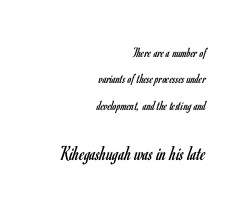
Q: Is the text bold? A: No.
Q: Is the text italic (slanted)? A: Yes.
Q: Is the text underlined? A: No.
Q: How is the paragraph aligned? A: Right-aligned.
Q: Is the spacing between letters normal or unusually wide? A: Normal.
Q: Which block of text is set in a larger size, the first (top) or the second (bottom)? A: The second (bottom) one.
